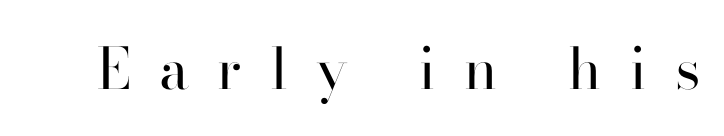
The image shows 57 px regular-weight serif type, upright; set unusually wide letter spacing (+0.5 em), not underlined; high stroke contrast and a small x-height.
